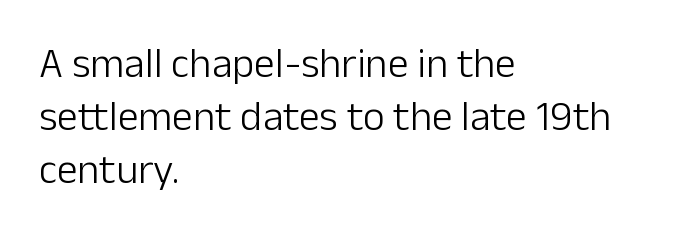
The image shows 42 px light sans-serif type, upright; set left-aligned, normal line spacing (1.26x), normal letter spacing, not underlined; low stroke contrast and a medium x-height.
